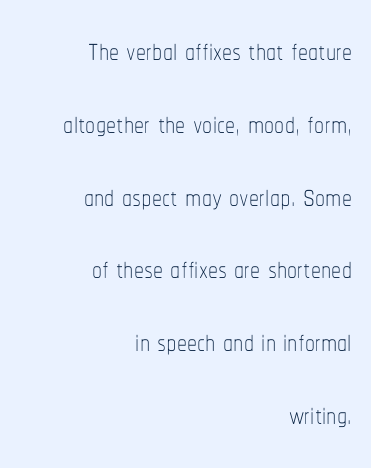
The image shows 40 px thin, condensed type, upright; set right-aligned, line spacing 1.82x, normal letter spacing, not underlined; low stroke contrast and a medium x-height.
